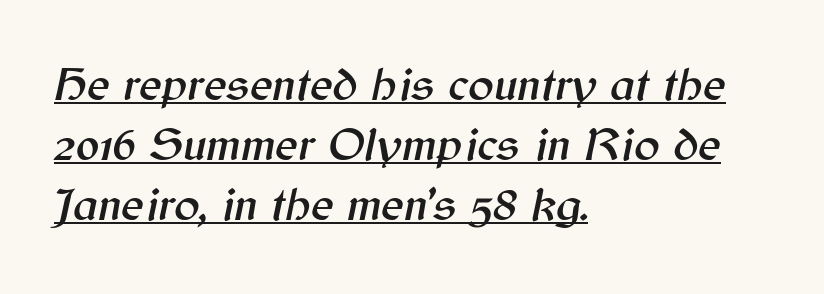
The tracking reads as untouched default to a designer's eye. The glyphs are accompanied by a horizontal stroke just below them. Varying glyph widths throughout — classic text-font behaviour. Each line starts at the same left margin while the right side varies. A typesetter would call this leading conventional body-copy spacing. The specimen reads as italic at a glance.
